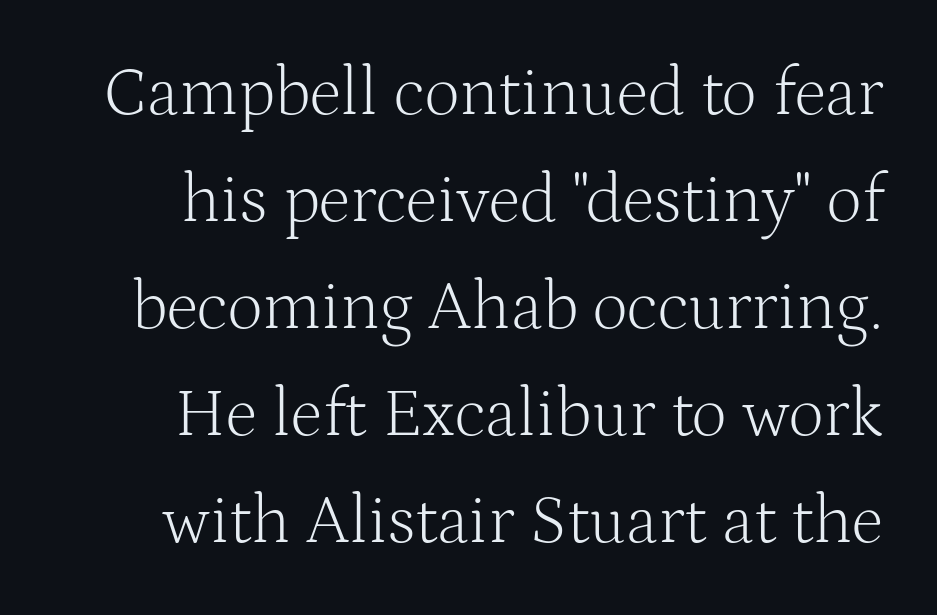
Does extra space separate the letters? No, they use regular spacing. Letters rest on an invisible, unmarked baseline. Spacing verdict: proportional, widths tailored to each character. The rendering shows small feet on the letterforms — a serif design. This sample keeps an unexceptional amount of space between lines.
